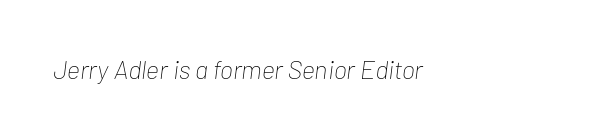
{"italic": "yes", "lean": "right", "slant_degrees": 7, "bold": "no", "underline": "no", "align": "left", "letter_spacing": "normal", "letter_spacing_em": 0.0, "glyph_px": 26}
